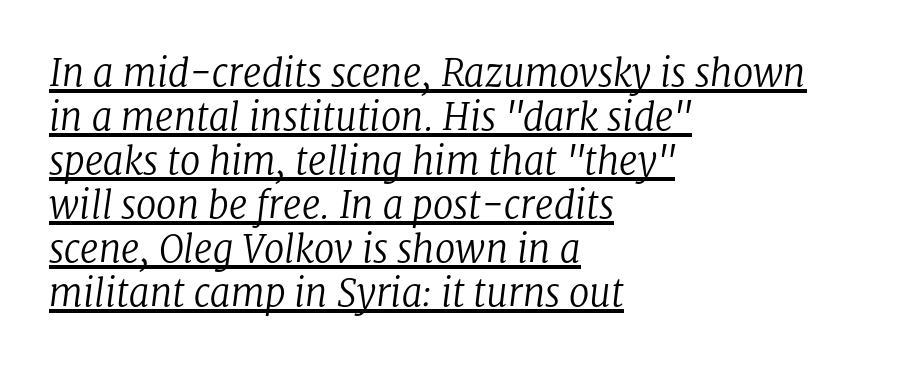
Caption: lettering with a line underneath. Weight: in the light-to-regular range. Are there feet on the stems? There are — it's a serif. The text carries the slant typical of an italic or oblique font.
